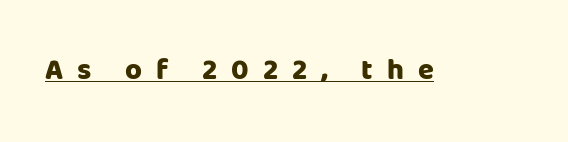
The image shows 29 px heavy sans-serif type, upright; set unusually wide letter spacing (+0.48 em), underlined; low stroke contrast and a large x-height.
